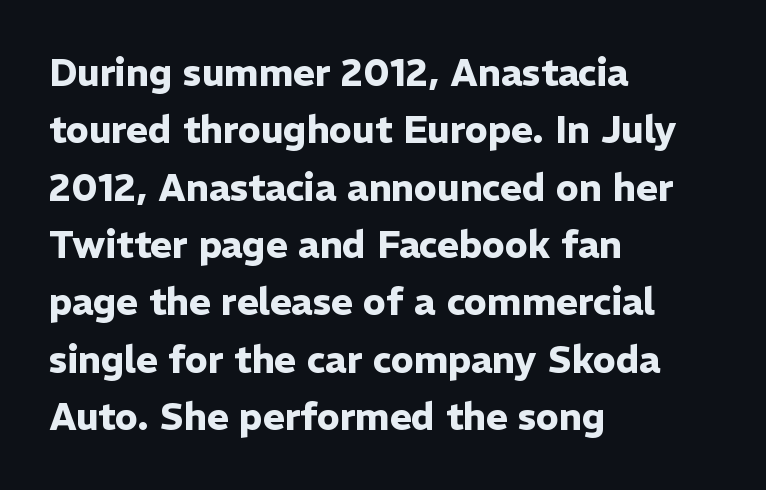
{"serif": "no", "italic": "no", "bold": "yes", "weight": "heavy", "width": "normal", "stroke_contrast": "low", "x_height": "medium", "monospaced": "no", "underline": "no", "align": "left", "line_spacing": "normal", "line_spacing_ratio": 1.55, "letter_spacing": "normal", "letter_spacing_em": 0.0, "glyph_px": 37}
